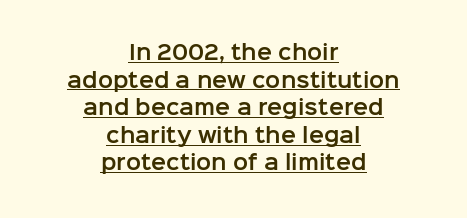
Vertical strokes here are truly vertical. A normal amount of white space separates one row of letters from the next. Like a heading marked for emphasis, these lines bear an underscore. The line texture is even and compact thanks to regular tracking. The text block is weighted toward neither margin, spreading evenly from the middle.
